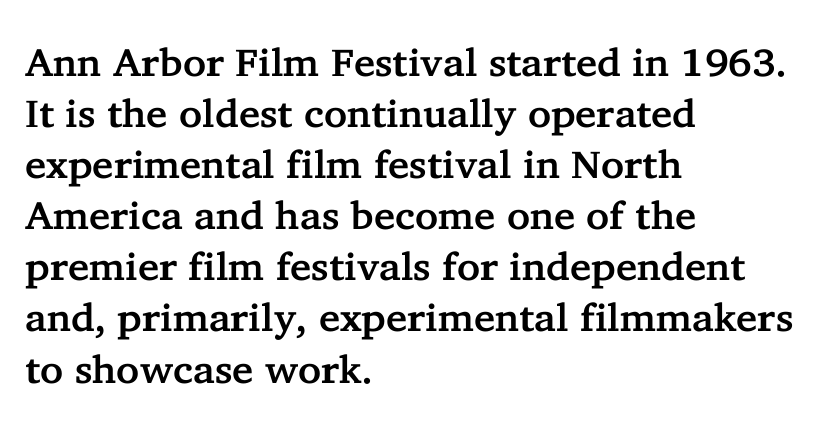
Q: Is the text italic (slanted)? A: No, it is upright.
Q: Is the typeface a serif or a sans-serif typeface? A: Serif.
Q: Is the text underlined? A: No.
Q: How is the paragraph aligned? A: Left-aligned.
Q: Is the spacing between letters normal or unusually wide? A: Normal.
Q: Is the spacing between lines tight, normal or loose? A: Normal.
Q: Width (condensed, normal, or wide)? A: Normal.
Q: Stroke contrast? A: Low.
Q: x-height? A: Medium.
Q: Monospaced? A: No.
